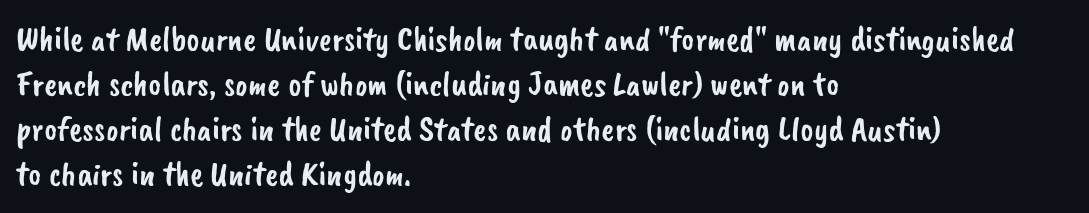
Q: Is the typeface a serif or a sans-serif typeface? A: Sans-serif.
Q: Is the text underlined? A: No.
Q: How is the paragraph aligned? A: Left-aligned.
Q: Is the spacing between letters normal or unusually wide? A: Normal.
Q: Is the spacing between lines tight, normal or loose? A: Normal.
Q: Width (condensed, normal, or wide)? A: Normal.
Q: Stroke contrast? A: Low.
Q: x-height? A: Small.
Q: Monospaced? A: No.
